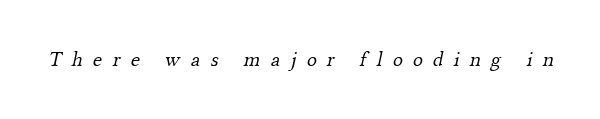
The image shows 21 px text type; set unusually wide letter spacing (+0.49 em), not underlined.
